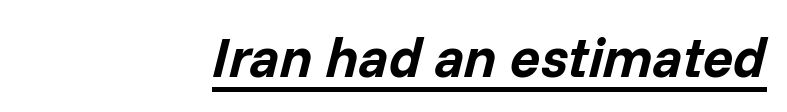
The image shows 56 px bold type, italic (leaning right); set right-aligned, normal letter spacing, underlined; low stroke contrast and a medium x-height.
